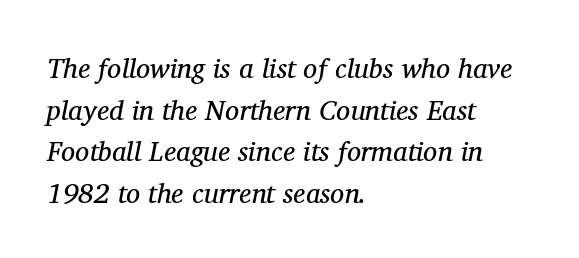
{"serif": "yes", "italic": "yes", "lean": "right", "slant_degrees": 11, "bold": "no", "weight": "regular", "width": "normal", "stroke_contrast": "medium", "x_height": "medium", "monospaced": "no", "underline": "no", "align": "left", "line_spacing": "normal", "line_spacing_ratio": 1.49, "letter_spacing": "normal", "letter_spacing_em": 0.0, "glyph_px": 28}
